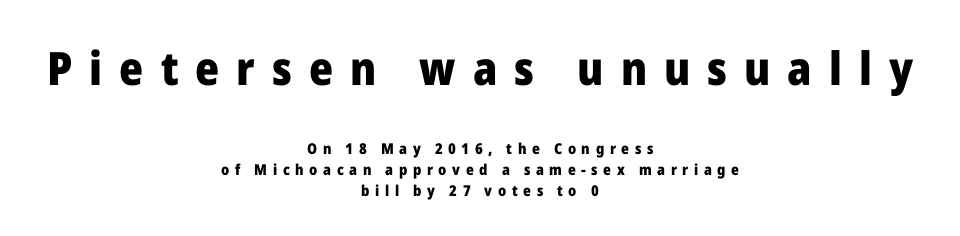
To sum up the face: it is a sans, with no serifs. The passage shown is not underscored anywhere. Note: larger setting up top, smaller setting below. Every letter is thick-stroked: bold, no question. The letters are spread apart with noticeably loose tracking.
